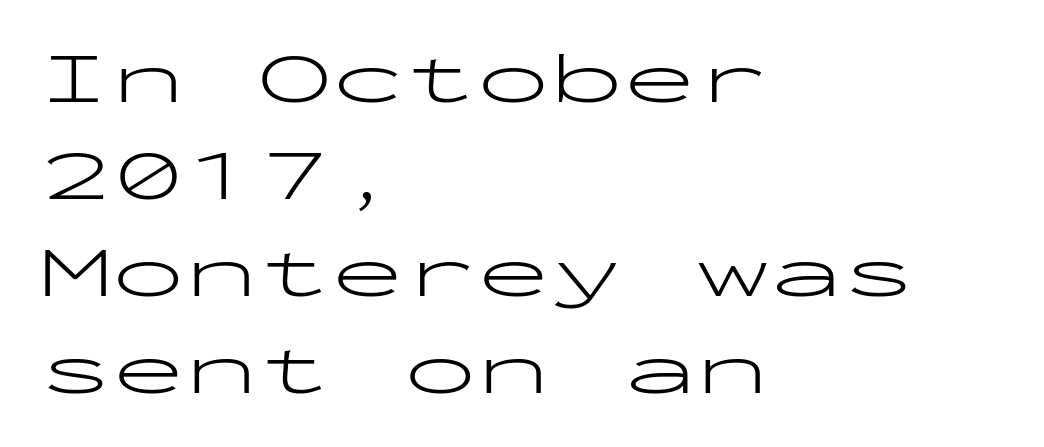
{"serif": "no", "italic": "no", "bold": "no", "weight": "light", "width": "wide", "stroke_contrast": "low", "x_height": "medium", "monospaced": "yes", "underline": "no", "align": "left", "line_spacing": "normal", "line_spacing_ratio": 1.33, "letter_spacing": "normal", "letter_spacing_em": 0.0, "glyph_px": 73}
